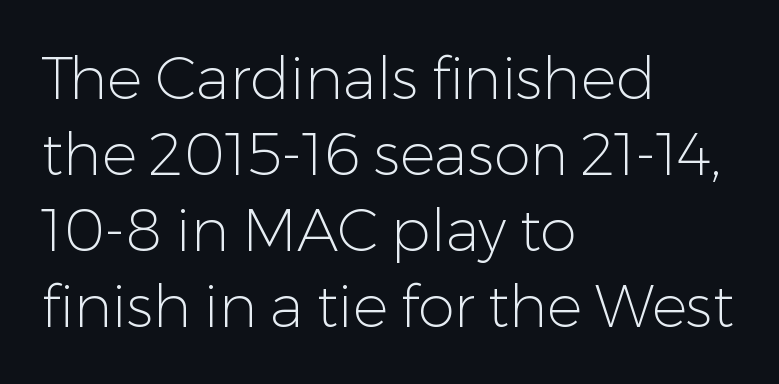
{"serif": "no", "italic": "no", "bold": "no", "weight": "light", "width": "normal", "stroke_contrast": "low", "x_height": "medium", "monospaced": "no", "underline": "no", "align": "left", "line_spacing": "normal", "line_spacing_ratio": 1.29, "letter_spacing": "normal", "letter_spacing_em": 0.0, "glyph_px": 59}
